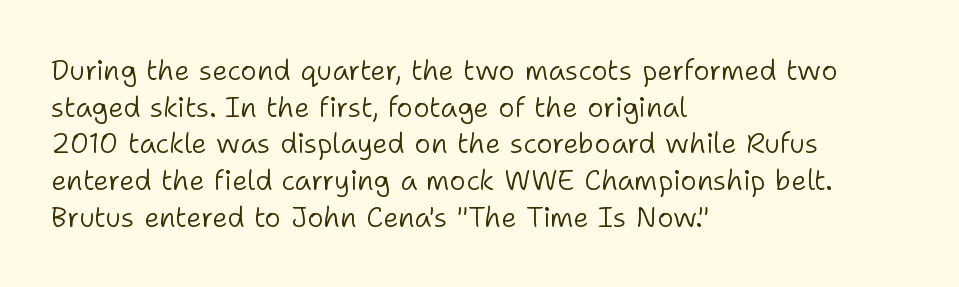
Nothing sits at the stroke ends, so this counts as sans-serif. Do the characters align in a grid? No, the font is proportional. Between one letter and the next there's only the usual sliver of space. Rendered with straight, roman letterforms. Glance below the letters and you will spot only blank space. Is this a heavy cut? Hardly; it is regular or lighter.
